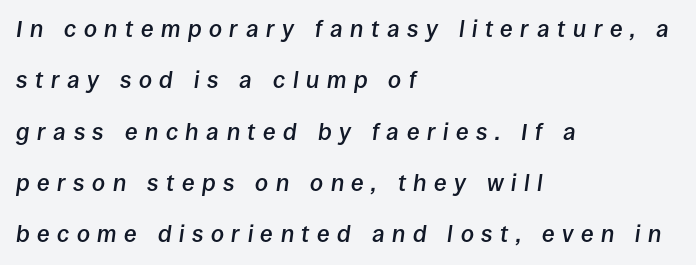
The image shows 23 px text type, italic (leaning right); set left-aligned, loose line spacing (2.23x), unusually wide letter spacing (+0.33 em), not underlined.
